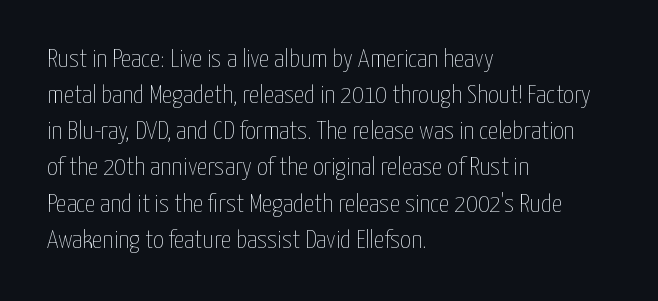
{"italic": "no", "bold": "no", "underline": "no", "align": "left", "line_spacing": "normal", "line_spacing_ratio": 1.39, "letter_spacing": "normal", "letter_spacing_em": 0.0, "glyph_px": 26}
